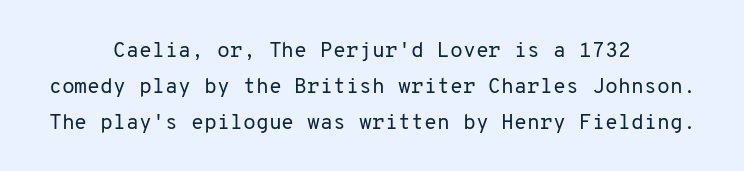
Q: Is the text bold? A: No.
Q: Is the text italic (slanted)? A: No, it is upright.
Q: Is the text underlined? A: No.
Q: How is the paragraph aligned? A: Centered.
Q: Is the spacing between letters normal or unusually wide? A: Normal.
